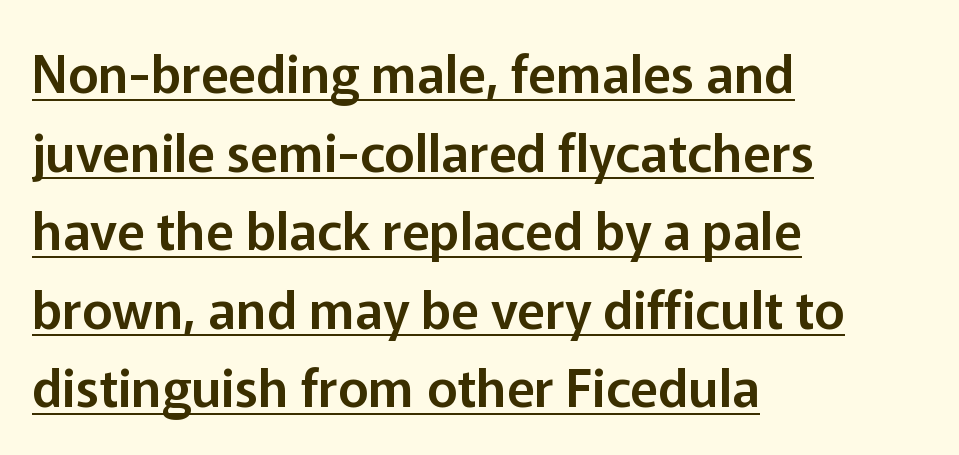
{"serif": "no", "italic": "no", "width": "normal", "stroke_contrast": "low", "x_height": "medium", "monospaced": "no", "underline": "yes", "align": "left", "line_spacing": "normal", "line_spacing_ratio": 1.51, "letter_spacing": "normal", "letter_spacing_em": 0.0, "glyph_px": 52}
